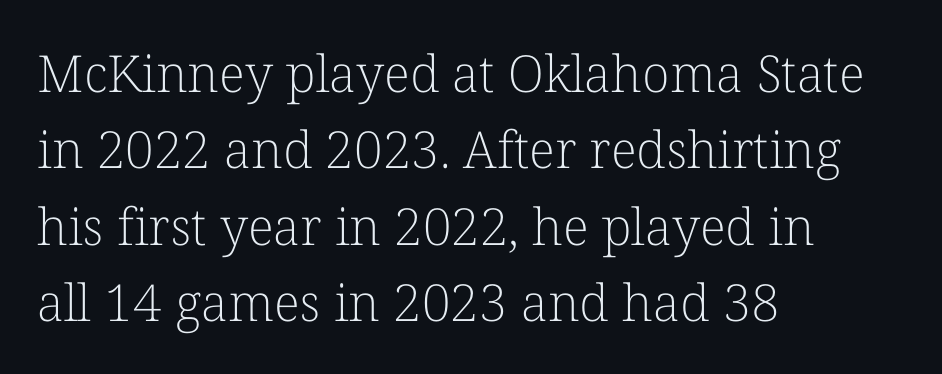
Character widths vary here, with narrow letters taking less room than wide ones. Notice how the stems are strictly vertical — no italics here. The block of text has a typical density, with ordinary space between rows. Weight class: somewhere from thin through regular.
